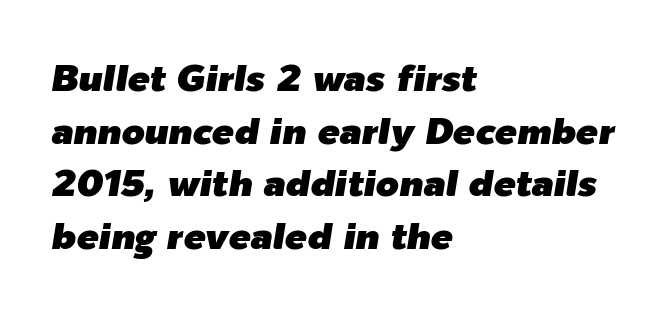
{"italic": "yes", "lean": "right", "slant_degrees": 9, "width": "normal", "stroke_contrast": "low", "x_height": "medium", "monospaced": "no", "underline": "no", "align": "left", "line_spacing": "normal", "line_spacing_ratio": 1.42, "letter_spacing": "normal", "letter_spacing_em": 0.0, "glyph_px": 37}
